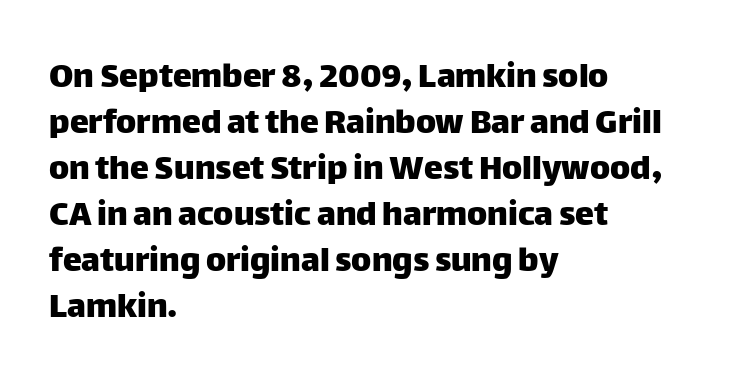
Q: Is the text italic (slanted)? A: No, it is upright.
Q: Is the typeface a serif or a sans-serif typeface? A: Sans-serif.
Q: Is the text underlined? A: No.
Q: How is the paragraph aligned? A: Left-aligned.
Q: Is the spacing between letters normal or unusually wide? A: Normal.
Q: Width (condensed, normal, or wide)? A: Normal.
Q: Stroke contrast? A: Low.
Q: x-height? A: Large.
Q: Monospaced? A: No.
